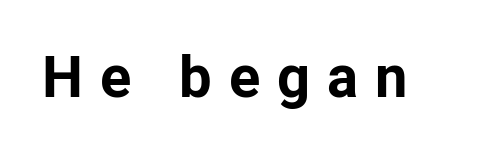
{"serif": "no", "italic": "no", "bold": "yes", "weight": "bold", "width": "normal", "stroke_contrast": "low", "x_height": "medium", "monospaced": "no", "underline": "no", "letter_spacing": "wide", "letter_spacing_em": 0.29, "glyph_px": 58}
